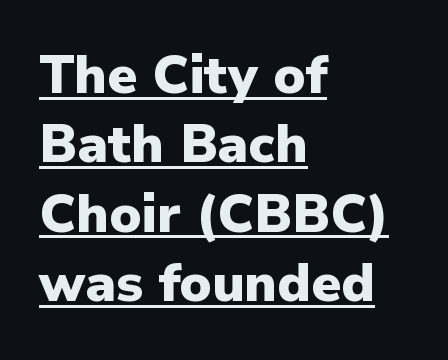
The image shows 53 px heavy sans-serif type, upright; set left-aligned, normal line spacing (1.31x), normal letter spacing, underlined; low stroke contrast and a medium x-height.
